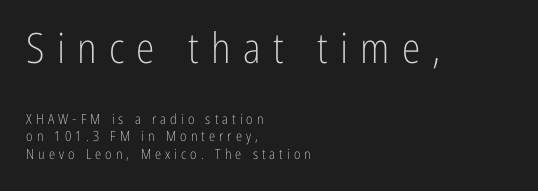
{"serif": "no", "italic": "no", "bold": "no", "weight": "light", "width": "condensed", "stroke_contrast": "low", "x_height": "medium", "monospaced": "no", "underline": "no", "align": "left", "line_spacing_ratio": 1.23, "letter_spacing": "wide", "letter_spacing_em": 0.29, "larger_block": "first", "size_ratio": 3.0, "glyph_px": 42}
